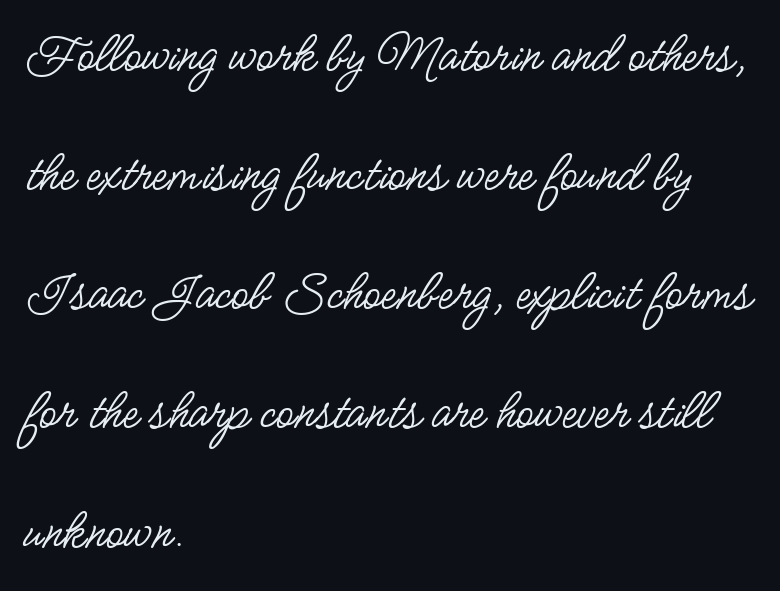
The image shows 57 px regular-weight, condensed sans-serif type; set left-aligned, loose line spacing (2.09x), normal letter spacing, not underlined; low stroke contrast and a small x-height.
